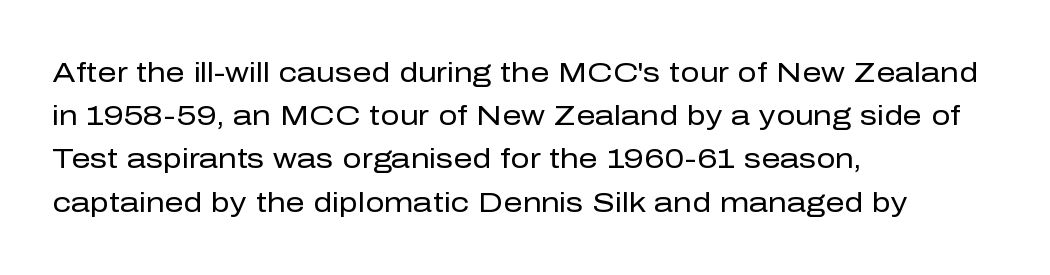
Posture: straight, roman, zero tilt. Notice how descenders clear the ascenders below comfortably — that's standard leading. Visually the block forms a straight wall on the left and a jagged coastline on the right. Descenders hang freely into open space. The type is set solid horizontally, with unmodified tracking. Heft: none added — not bold.
